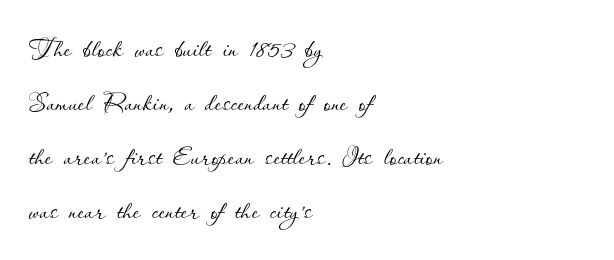
Q: Is the text bold? A: No.
Q: Is the text italic (slanted)? A: Yes.
Q: Is the text underlined? A: No.
Q: How is the paragraph aligned? A: Left-aligned.
Q: Is the spacing between letters normal or unusually wide? A: Normal.
Q: Is the spacing between lines tight, normal or loose? A: Normal.
Q: Width (condensed, normal, or wide)? A: Normal.
Q: Stroke contrast? A: Low.
Q: x-height? A: Small.
Q: Monospaced? A: No.
